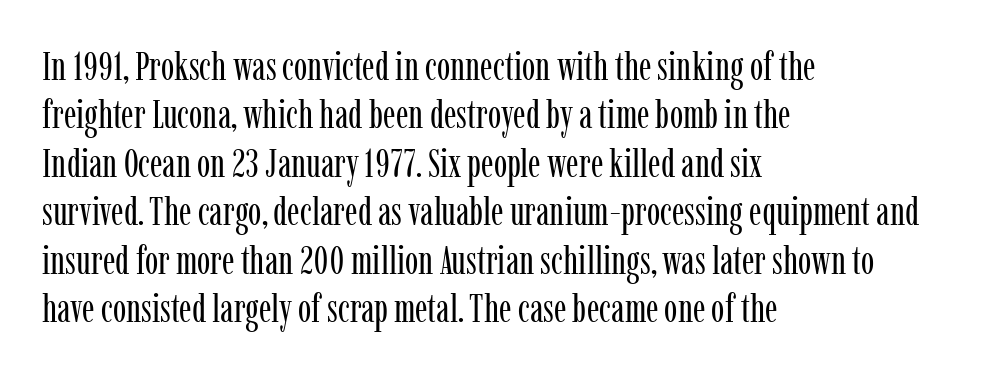
The image shows 40 px regular-weight, condensed serif type, upright; set left-aligned, line spacing 1.21x, normal letter spacing, not underlined; low stroke contrast and a medium x-height.
